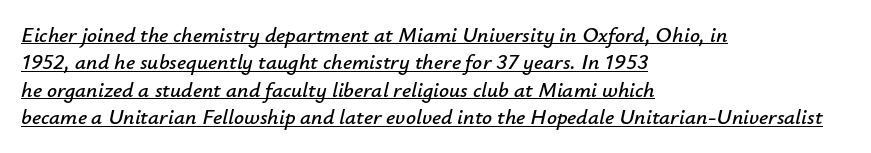
The image shows 22 px text type, italic (leaning right); set left-aligned, normal line spacing (1.25x), normal letter spacing, underlined.
